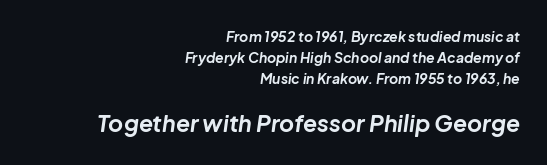
Q: Is the text bold? A: Yes.
Q: Is the text italic (slanted)? A: Yes, it leans right by about 8 degrees.
Q: Is the text underlined? A: No.
Q: How is the paragraph aligned? A: Right-aligned.
Q: Is the spacing between letters normal or unusually wide? A: Normal.
Q: Is the spacing between lines tight, normal or loose? A: Normal.
Q: Which block of text is set in a larger size, the first (top) or the second (bottom)? A: The second (bottom) one.
